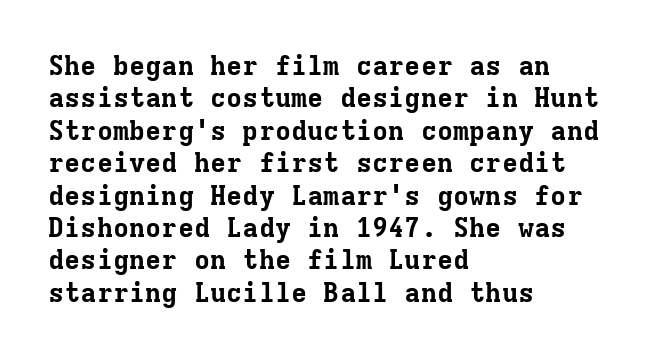
Q: Is the text bold? A: Yes.
Q: Is the text italic (slanted)? A: No, it is upright.
Q: Is the text underlined? A: No.
Q: How is the paragraph aligned? A: Left-aligned.
Q: Is the spacing between letters normal or unusually wide? A: Normal.
